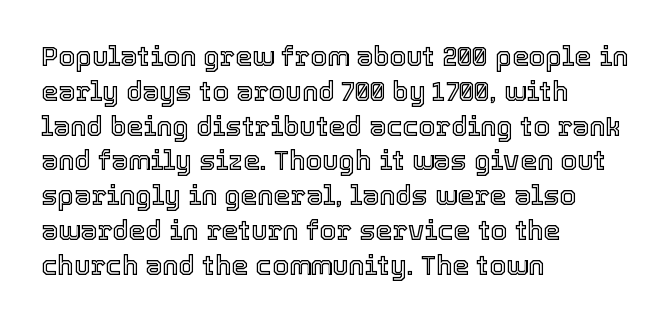
The image shows 27 px text type, upright; set left-aligned, normal line spacing (1.29x), normal letter spacing, not underlined.
